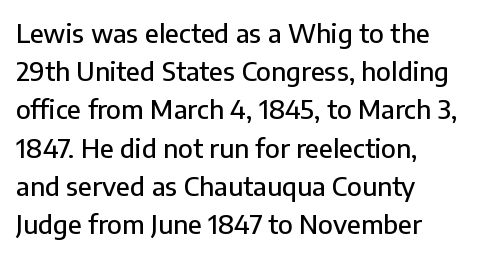
Glance below the letters and you will spot only blank space. Interline gaps are of average width in this sample. The type sits square on the baseline with zero lean. The text block is weighted toward the left margin, trailing off unevenly rightward. These lines keep a tight, regular rhythm from letter to letter.
